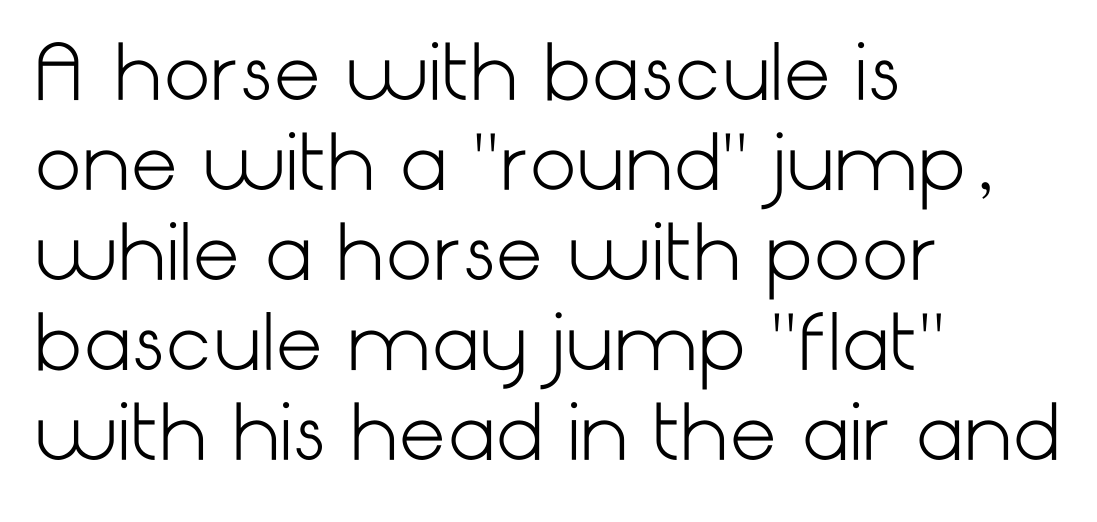
Q: Is the text bold? A: No.
Q: Is the text italic (slanted)? A: No, it is upright.
Q: Is the typeface a serif or a sans-serif typeface? A: Sans-serif.
Q: Is the text underlined? A: No.
Q: How is the paragraph aligned? A: Left-aligned.
Q: Is the spacing between letters normal or unusually wide? A: Normal.
Q: Width (condensed, normal, or wide)? A: Normal.
Q: Stroke contrast? A: Low.
Q: x-height? A: Medium.
